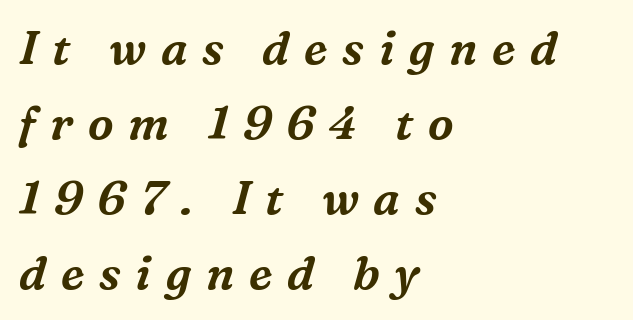
The image shows 46 px serif type, italic (leaning right); set left-aligned, normal line spacing (1.63x), unusually wide letter spacing (+0.32 em), not underlined; medium stroke contrast and a medium x-height.
